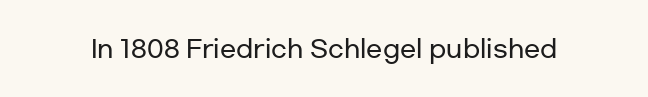
{"italic": "no", "underline": "no", "letter_spacing": "normal", "letter_spacing_em": 0.0, "glyph_px": 24}
